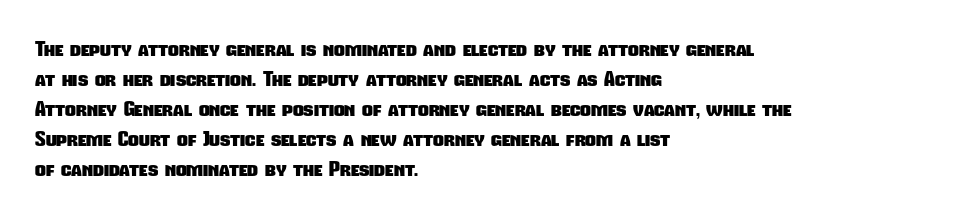
The image shows 21 px bold type; set left-aligned, normal line spacing (1.43x), normal letter spacing, not underlined.
